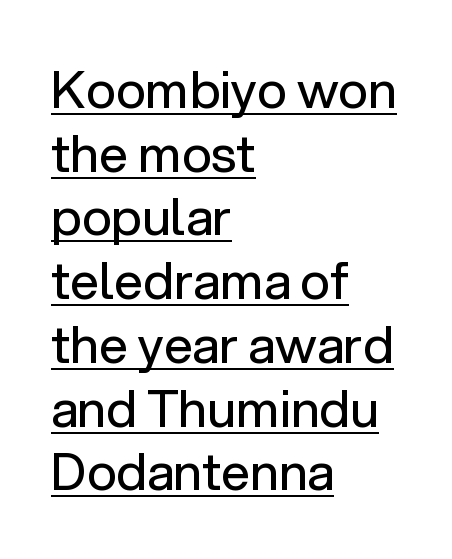
Q: Is the text bold? A: No.
Q: Is the text italic (slanted)? A: No, it is upright.
Q: Is the typeface a serif or a sans-serif typeface? A: Sans-serif.
Q: Is the text underlined? A: Yes.
Q: How is the paragraph aligned? A: Left-aligned.
Q: Is the spacing between letters normal or unusually wide? A: Normal.
Q: Is the spacing between lines tight, normal or loose? A: Normal.
Q: Width (condensed, normal, or wide)? A: Normal.
Q: Stroke contrast? A: Low.
Q: x-height? A: Medium.
Q: Monospaced? A: No.
